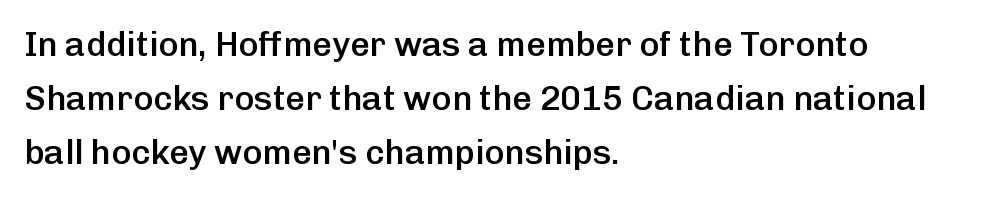
The image shows 34 px semibold sans-serif type, upright; set left-aligned, normal line spacing (1.59x), normal letter spacing, not underlined; low stroke contrast and a medium x-height.
